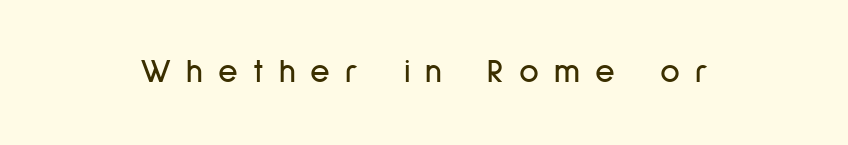
Q: Is the text italic (slanted)? A: No, it is upright.
Q: Is the typeface a serif or a sans-serif typeface? A: Sans-serif.
Q: Is the text underlined? A: No.
Q: Is the spacing between letters normal or unusually wide? A: Unusually wide.
Q: Width (condensed, normal, or wide)? A: Condensed.
Q: Stroke contrast? A: Low.
Q: x-height? A: Medium.
Q: Monospaced? A: No.
